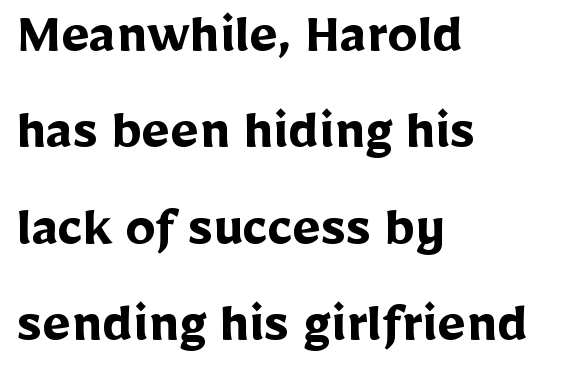
{"serif": "no", "italic": "no", "bold": "yes", "weight": "semibold", "width": "normal", "stroke_contrast": "low", "x_height": "medium", "monospaced": "no", "underline": "no", "align": "left", "line_spacing": "normal", "line_spacing_ratio": 1.58, "letter_spacing": "normal", "letter_spacing_em": 0.0, "glyph_px": 61}
